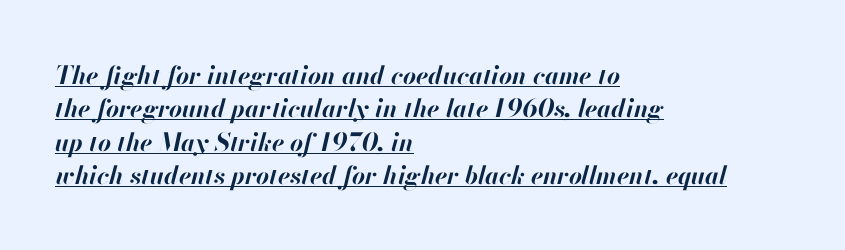
The text block is weighted toward the left margin, trailing off unevenly rightward. A continuous stroke trails under the words, as in a hyperlink. The passage shown stacks its lines at a standard gap. This is oblique type, the kind used for emphasis or titles.
